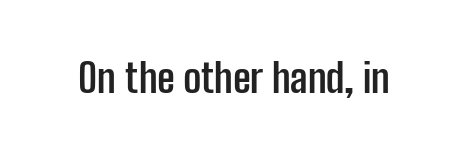
Q: Is the text bold? A: Yes.
Q: Is the text italic (slanted)? A: No, it is upright.
Q: Is the typeface a serif or a sans-serif typeface? A: Sans-serif.
Q: Is the text underlined? A: No.
Q: Is the spacing between letters normal or unusually wide? A: Normal.
Q: Width (condensed, normal, or wide)? A: Condensed.
Q: Stroke contrast? A: Low.
Q: x-height? A: Medium.
Q: Monospaced? A: No.
